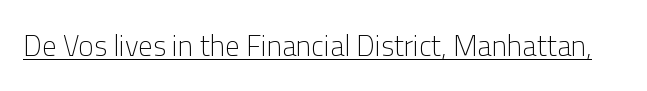
{"serif": "no", "italic": "no", "bold": "no", "weight": "light", "width": "normal", "stroke_contrast": "low", "x_height": "medium", "monospaced": "no", "underline": "yes", "letter_spacing": "normal", "letter_spacing_em": 0.0, "glyph_px": 29}
